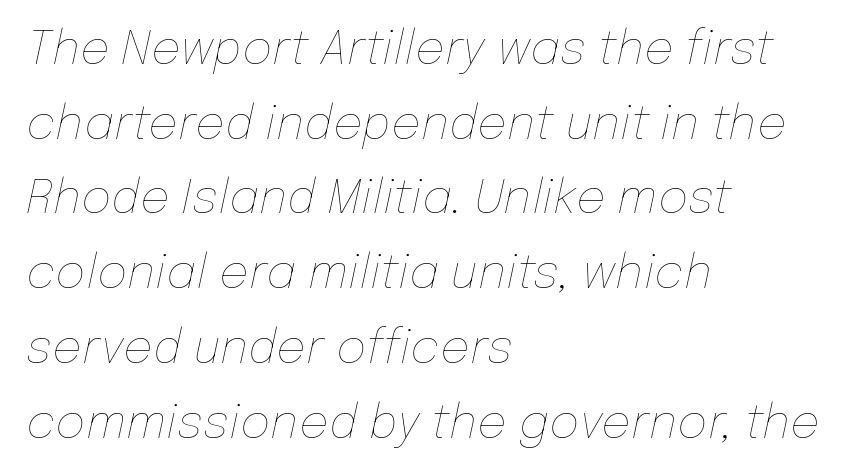
Q: Is the text bold? A: No.
Q: Is the text italic (slanted)? A: Yes, it leans right by about 12 degrees.
Q: Is the text underlined? A: No.
Q: How is the paragraph aligned? A: Left-aligned.
Q: Is the spacing between letters normal or unusually wide? A: Normal.
Q: Is the spacing between lines tight, normal or loose? A: Normal.
Q: Width (condensed, normal, or wide)? A: Normal.
Q: Stroke contrast? A: Low.
Q: x-height? A: Medium.
Q: Monospaced? A: No.
